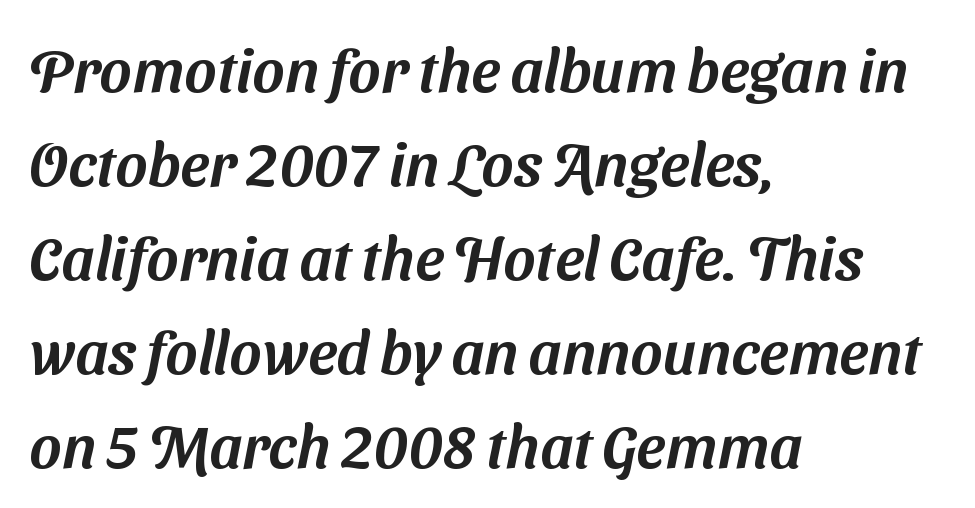
Has an underline been added? It has not. The space between consecutive lines is moderate. Is the letter spacing exaggerated? No — it looks like the ordinary default. Horizontally, the lines are justified to the leading edge only. Stroke terminals: plain, sans-serif.
